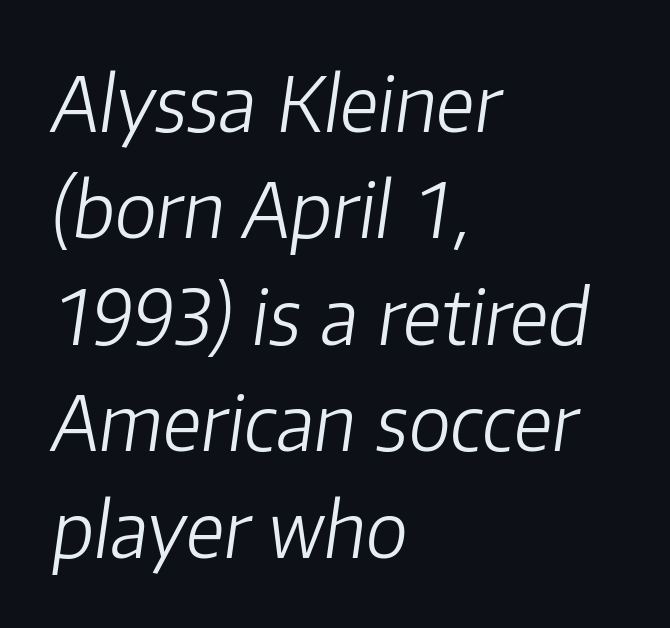
{"italic": "yes", "lean": "right", "slant_degrees": 8, "bold": "no", "weight": "light", "width": "normal", "stroke_contrast": "low", "x_height": "medium", "monospaced": "no", "underline": "no", "align": "left", "line_spacing": "normal", "line_spacing_ratio": 1.4, "letter_spacing": "normal", "letter_spacing_em": 0.0, "glyph_px": 76}
